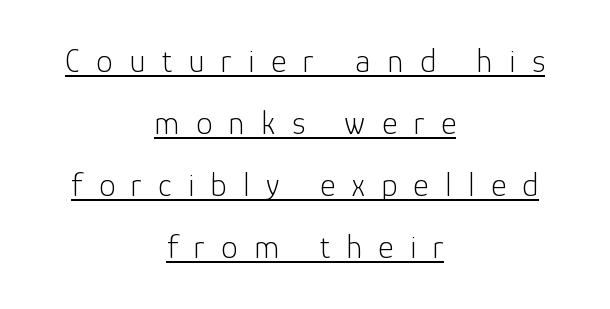
{"serif": "no", "italic": "no", "bold": "no", "weight": "light", "width": "normal", "stroke_contrast": "low", "x_height": "medium", "monospaced": "no", "underline": "yes", "align": "center", "line_spacing_ratio": 1.88, "letter_spacing": "wide", "letter_spacing_em": 0.5, "glyph_px": 33}
